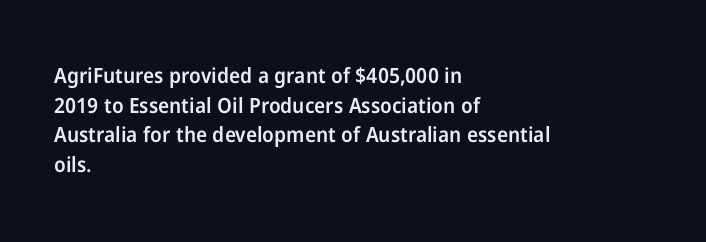
{"italic": "no", "bold": "semi", "underline": "no", "align": "left", "line_spacing": "normal", "line_spacing_ratio": 1.41, "letter_spacing": "normal", "letter_spacing_em": 0.0, "glyph_px": 21}
